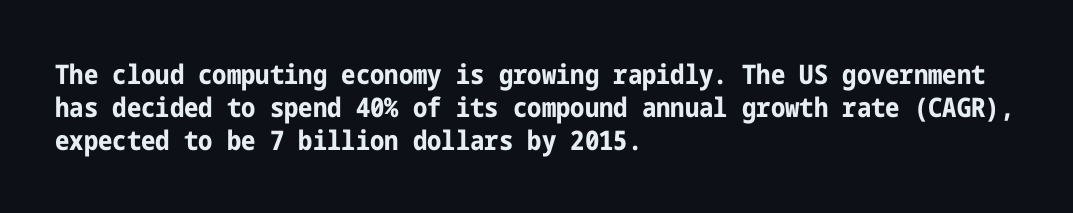
Q: Is the text bold? A: Yes.
Q: Is the text italic (slanted)? A: No, it is upright.
Q: Is the text underlined? A: No.
Q: How is the paragraph aligned? A: Left-aligned.
Q: Is the spacing between letters normal or unusually wide? A: Normal.
